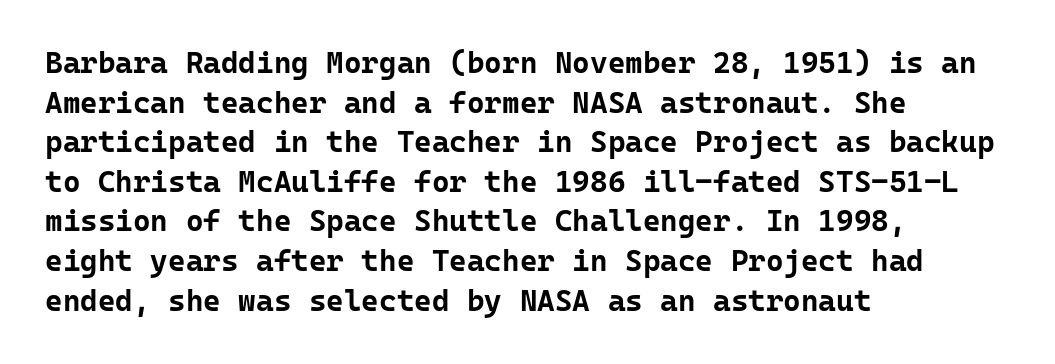
The ragged edge is on the right, which tells us the setting is flush left. A roman cut, with each character standing at attention. The sample has been set heavy, in full bold. Regular leading. Font category for this specimen: sans-serif. The face used here is monospaced, like something from a code editor.
